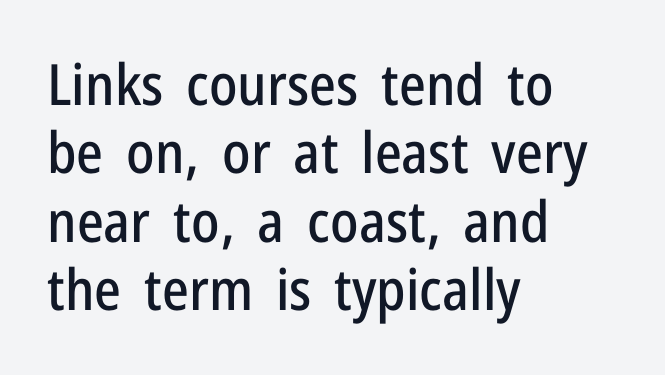
The image shows 57 px condensed sans-serif type, upright; set left-aligned, line spacing 1.2x, normal letter spacing, not underlined; low stroke contrast and a medium x-height.
